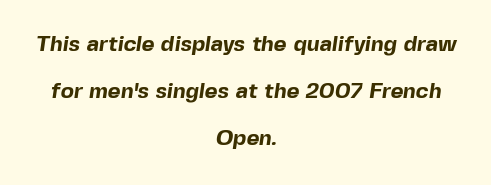
{"bold": "yes", "underline": "no", "align": "center", "line_spacing": "loose", "line_spacing_ratio": 2.14, "letter_spacing": "normal", "letter_spacing_em": 0.0, "glyph_px": 22}
